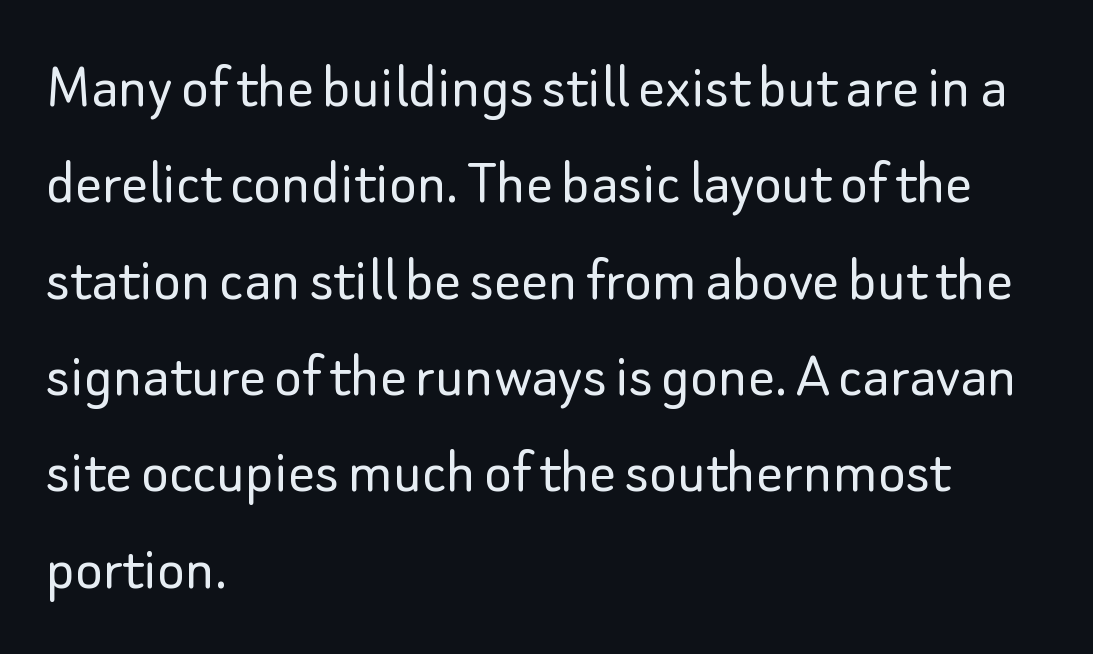
Q: Is the text bold? A: No.
Q: Is the text italic (slanted)? A: No, it is upright.
Q: Is the typeface a serif or a sans-serif typeface? A: Sans-serif.
Q: Is the text underlined? A: No.
Q: How is the paragraph aligned? A: Left-aligned.
Q: Is the spacing between letters normal or unusually wide? A: Normal.
Q: Is the spacing between lines tight, normal or loose? A: Normal.
Q: Width (condensed, normal, or wide)? A: Normal.
Q: Stroke contrast? A: Low.
Q: x-height? A: Small.
Q: Monospaced? A: No.
